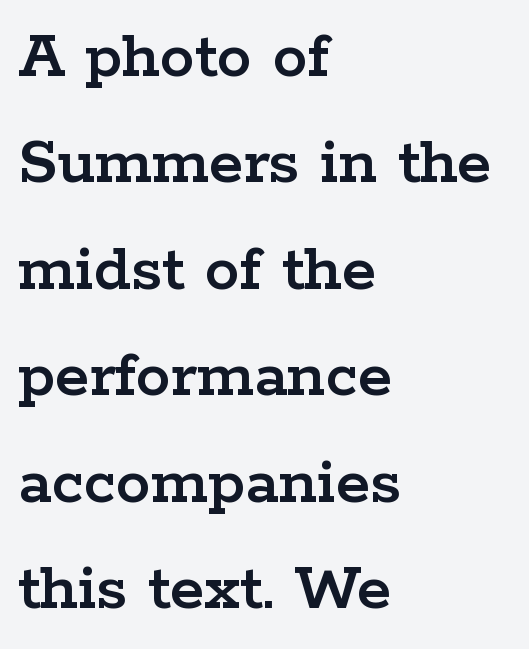
Q: Is the text italic (slanted)? A: No, it is upright.
Q: Is the typeface a serif or a sans-serif typeface? A: Serif.
Q: Is the text underlined? A: No.
Q: How is the paragraph aligned? A: Left-aligned.
Q: Is the spacing between letters normal or unusually wide? A: Normal.
Q: Is the spacing between lines tight, normal or loose? A: Normal.
Q: Width (condensed, normal, or wide)? A: Wide.
Q: Stroke contrast? A: Low.
Q: x-height? A: Medium.
Q: Monospaced? A: No.
